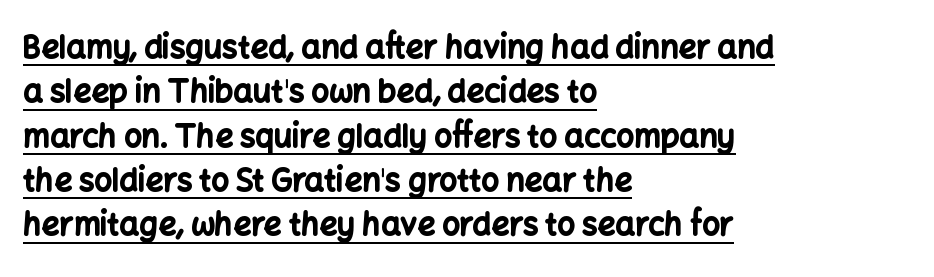
Typographically, this falls in the sans-serif category. How would I describe the line gaps? Plain and ordinary. Each letter keeps its own natural width here, so spacing adapts to shape. Emphasis by weight is at full strength: bold. No extra tracking has been applied to these lines. Characters remain perfectly vertical along every line.
